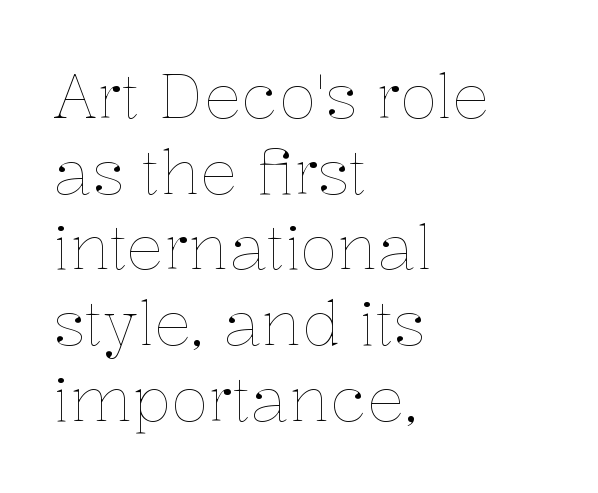
{"italic": "no", "bold": "no", "weight": "thin", "width": "normal", "stroke_contrast": "low", "x_height": "medium", "monospaced": "no", "underline": "no", "align": "left", "line_spacing_ratio": 1.22, "letter_spacing": "normal", "letter_spacing_em": 0.0, "glyph_px": 62}
